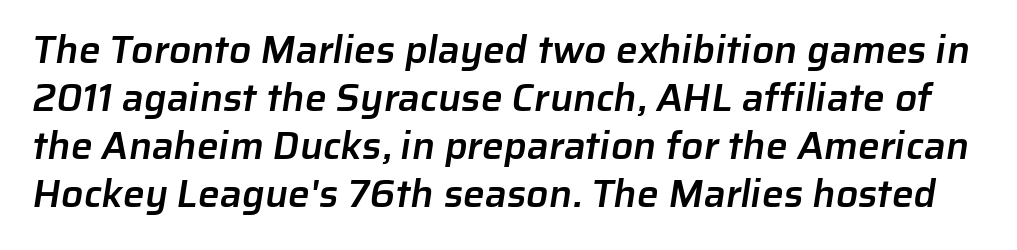
{"serif": "no", "bold": "semi", "weight": "semibold", "width": "normal", "stroke_contrast": "low", "x_height": "medium", "monospaced": "no", "underline": "no", "line_spacing_ratio": 1.23, "letter_spacing": "normal", "letter_spacing_em": 0.0, "glyph_px": 39}
